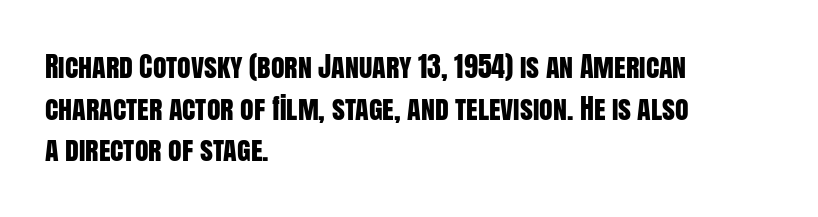
{"serif": "no", "italic": "no", "width": "condensed", "stroke_contrast": "low", "x_height": "large", "monospaced": "no", "underline": "no", "align": "left", "line_spacing": "normal", "line_spacing_ratio": 1.49, "letter_spacing": "normal", "letter_spacing_em": 0.0, "glyph_px": 28}
